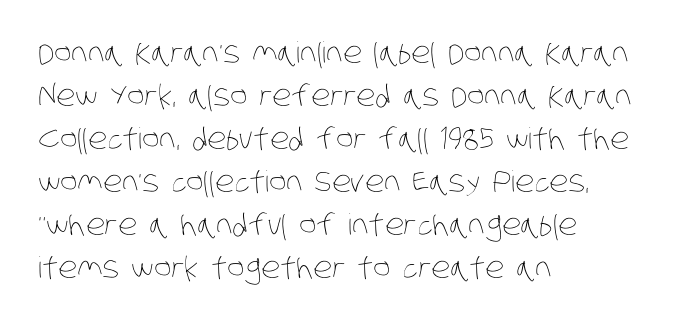
{"bold": "no", "weight": "thin", "width": "condensed", "stroke_contrast": "low", "x_height": "large", "monospaced": "no", "underline": "no", "align": "left", "line_spacing": "normal", "line_spacing_ratio": 1.48, "letter_spacing": "normal", "letter_spacing_em": 0.0, "glyph_px": 29}
